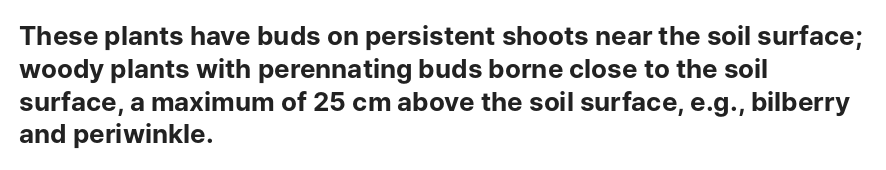
Reading down the column, the eye jumps a familiar distance to each next line. The passage shown is not underscored anywhere. Its strokes are broad and dark, the hallmark of bold type. Quick note: not italic, upright. Observe the ordinary spacing: letters are neighbours, not strangers. Line beginnings align vertically; line endings do not.
